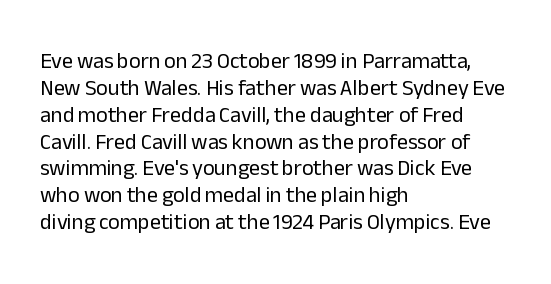
The image shows 22 px text type, upright; set left-aligned, line spacing 1.22x, normal letter spacing, not underlined.
